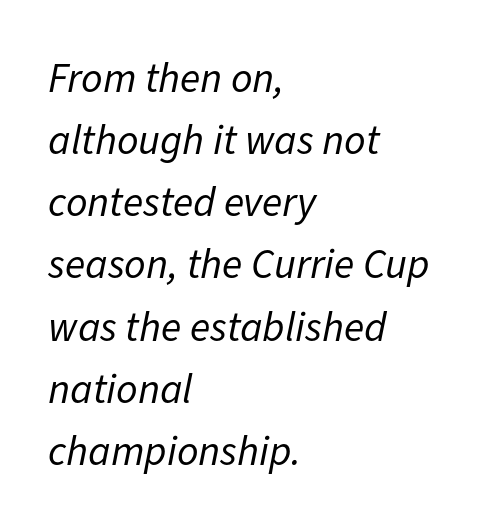
Rows of type keep a routine distance in the vertical direction. There is no visible air inserted between adjacent glyphs. You could not count columns in this text — the font is proportionally spaced. Visually the block forms a straight wall on the left and a jagged coastline on the right. A clean baseline with only descenders dipping below it.
